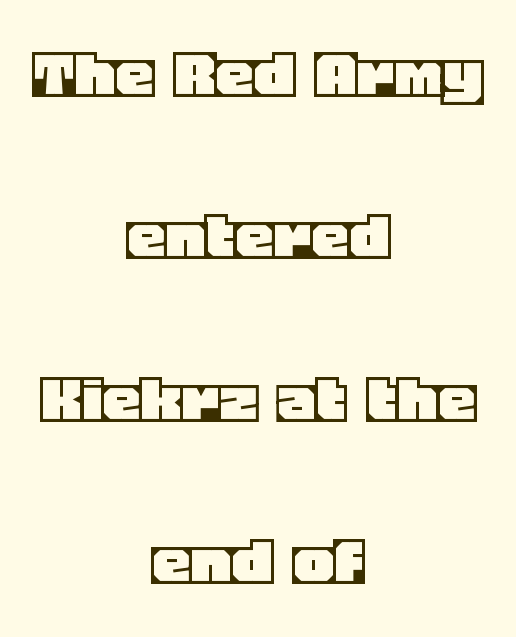
The image shows 77 px text type, upright; set centered, loose line spacing (2.11x), normal letter spacing, not underlined; a large x-height.
